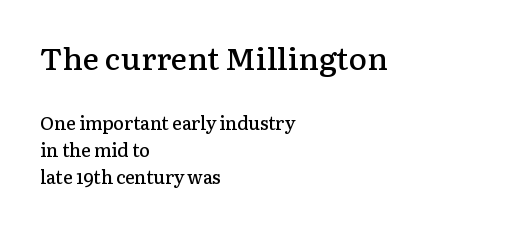
{"serif": "yes", "italic": "no", "bold": "semi", "weight": "semibold", "width": "normal", "stroke_contrast": "low", "x_height": "medium", "monospaced": "no", "underline": "no", "align": "left", "line_spacing": "normal", "line_spacing_ratio": 1.51, "letter_spacing": "normal", "letter_spacing_em": 0.0, "larger_block": "first", "size_ratio": 1.72, "glyph_px": 31}
